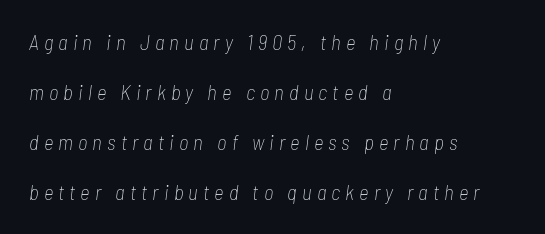
The image shows 21 px text type, italic (leaning right); set left-aligned, loose line spacing (2.38x), unusually wide letter spacing (+0.24 em), not underlined.
